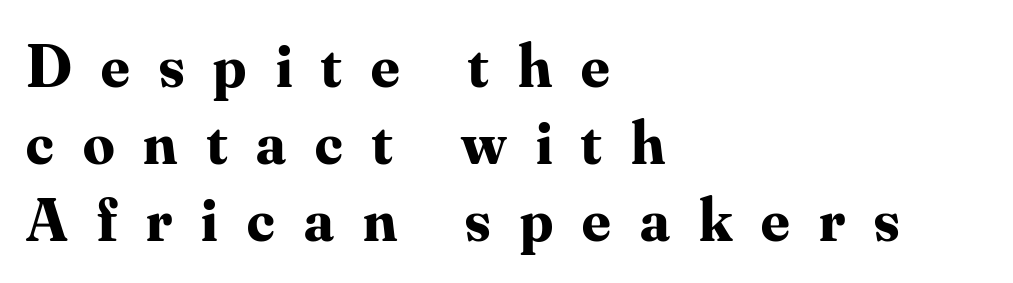
Q: Is the text bold? A: Yes.
Q: Is the text italic (slanted)? A: No, it is upright.
Q: Is the typeface a serif or a sans-serif typeface? A: Serif.
Q: Is the text underlined? A: No.
Q: How is the paragraph aligned? A: Left-aligned.
Q: Is the spacing between letters normal or unusually wide? A: Unusually wide.
Q: Width (condensed, normal, or wide)? A: Normal.
Q: Stroke contrast? A: Medium.
Q: x-height? A: Small.
Q: Monospaced? A: No.
